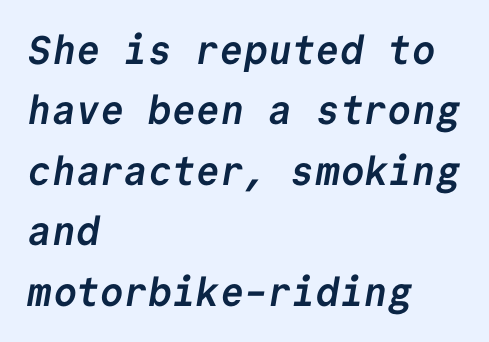
Inter-character spacing is left at the font's built-in metrics. Underline: absent. What weight is shown? A full bold with thick strokes. Every row of glyphs begins at an identical x-position on the left. These lines are rendered in a fixed-pitch font.
